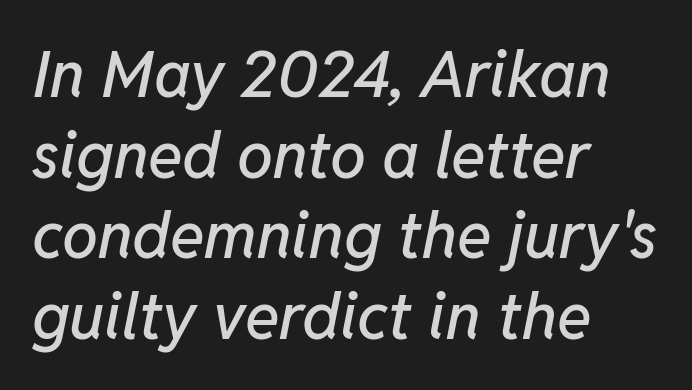
The image shows 64 px text type, italic (leaning right); set left-aligned, normal line spacing (1.26x), normal letter spacing, not underlined; low stroke contrast and a medium x-height.
